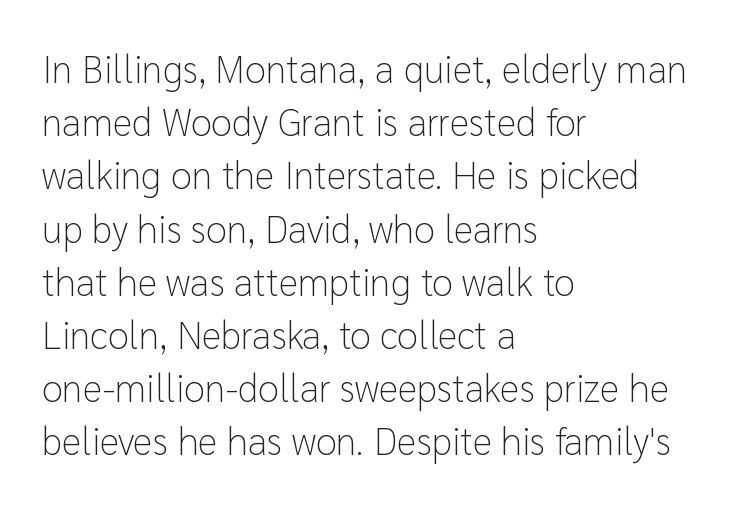
{"serif": "no", "italic": "no", "bold": "no", "weight": "light", "width": "normal", "stroke_contrast": "low", "x_height": "medium", "monospaced": "no", "underline": "no", "align": "left", "line_spacing": "normal", "line_spacing_ratio": 1.4, "letter_spacing": "normal", "letter_spacing_em": 0.0, "glyph_px": 38}
